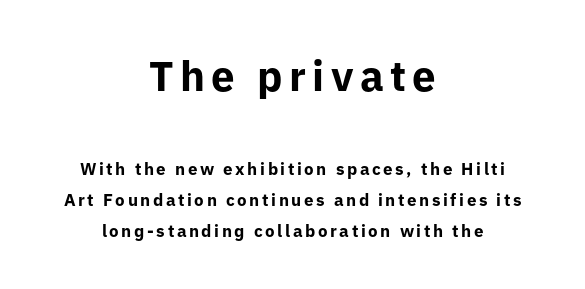
Q: Is the text bold? A: Yes.
Q: Is the text italic (slanted)? A: No, it is upright.
Q: Is the typeface a serif or a sans-serif typeface? A: Sans-serif.
Q: Is the text underlined? A: No.
Q: How is the paragraph aligned? A: Centered.
Q: Which block of text is set in a larger size, the first (top) or the second (bottom)? A: The first (top) one.
Q: Width (condensed, normal, or wide)? A: Normal.
Q: Stroke contrast? A: Low.
Q: x-height? A: Medium.
Q: Monospaced? A: No.
